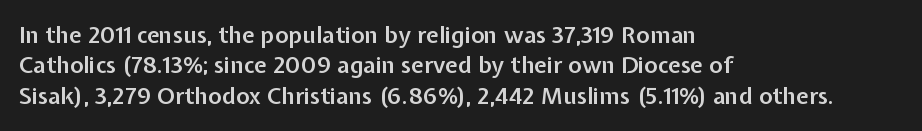
The image shows 23 px text type, upright; set left-aligned, normal line spacing (1.32x), normal letter spacing, not underlined.
